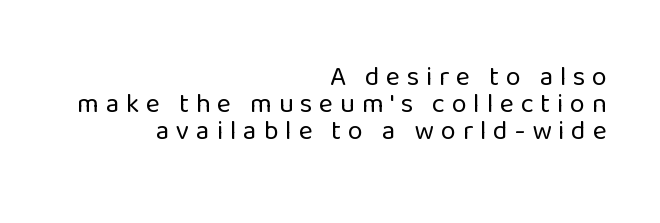
You could barely slide anything between these rows. Observe the wide spacing: letters keep a clear distance from each other. The letters stand straight up with perfectly vertical stems. Weight: regular or lighter.
